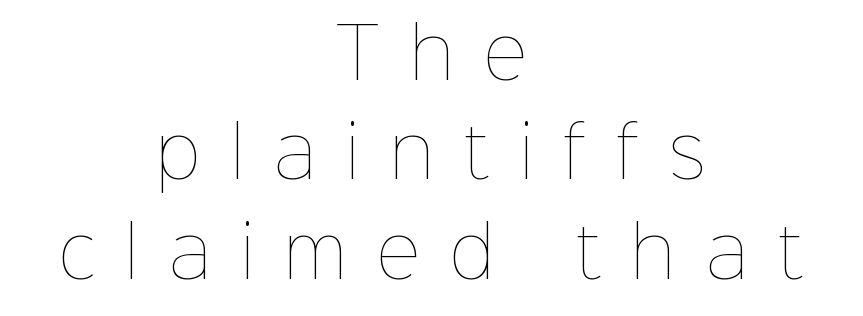
Q: Is the text bold? A: No.
Q: Is the text italic (slanted)? A: No, it is upright.
Q: Is the text underlined? A: No.
Q: How is the paragraph aligned? A: Centered.
Q: Is the spacing between letters normal or unusually wide? A: Unusually wide.
Q: Is the spacing between lines tight, normal or loose? A: Normal.
Q: Width (condensed, normal, or wide)? A: Normal.
Q: Stroke contrast? A: Low.
Q: x-height? A: Medium.
Q: Monospaced? A: No.
